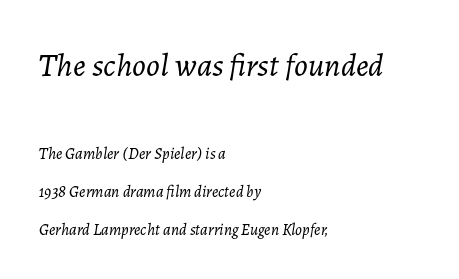
{"italic": "yes", "lean": "right", "slant_degrees": 7, "bold": "no", "weight": "light", "width": "normal", "stroke_contrast": "low", "x_height": "medium", "monospaced": "no", "underline": "no", "align": "left", "line_spacing": "loose", "line_spacing_ratio": 2.36, "letter_spacing": "normal", "letter_spacing_em": 0.0, "larger_block": "first", "size_ratio": 2.0, "glyph_px": 32}
